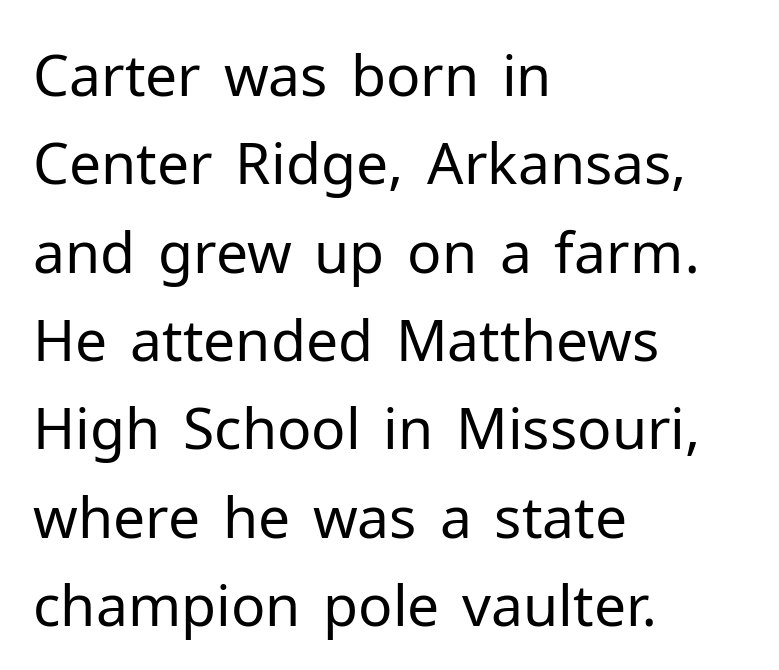
The image shows 57 px regular-weight sans-serif type, upright; set left-aligned, normal line spacing (1.55x), normal letter spacing, not underlined; low stroke contrast and a medium x-height.
